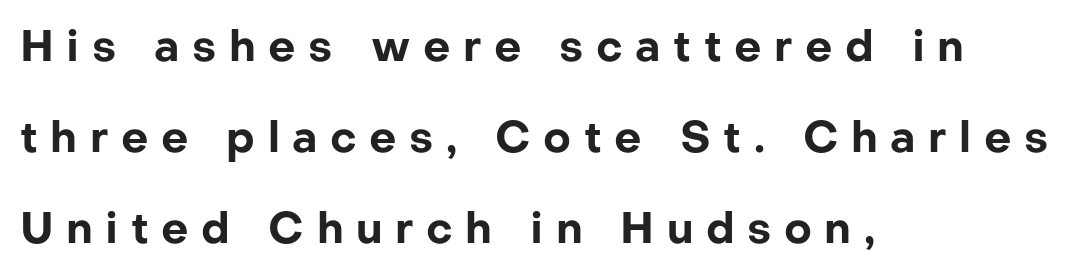
Here the glyphs are tracked loosely, breaking word shapes into spaced letters. Set as a true bold cut, around the 700 mark. Nope, no serifs anywhere on these letters. This sample has the flowing, uneven cadence of proportional lettering. Notice how the passage keeps a crisp vertical edge on the left only. The baseline area is clear.
